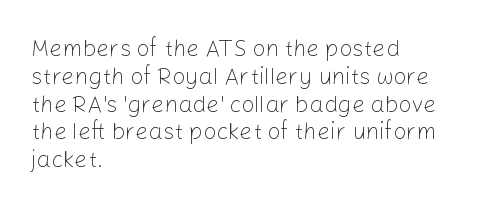
Q: Is the text bold? A: No.
Q: Is the text italic (slanted)? A: No, it is upright.
Q: Is the text underlined? A: No.
Q: How is the paragraph aligned? A: Left-aligned.
Q: Is the spacing between letters normal or unusually wide? A: Normal.
